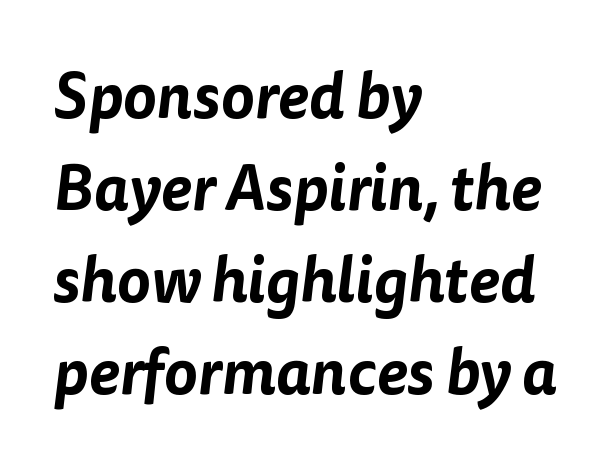
The image shows 63 px sans-serif type; set left-aligned, normal line spacing (1.46x), normal letter spacing, not underlined; low stroke contrast and a medium x-height.
